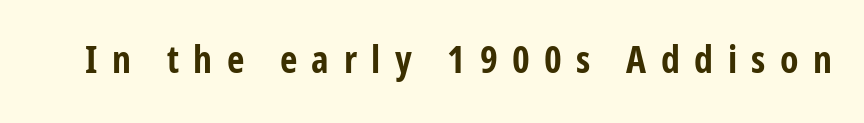
Q: Is the text bold? A: Yes.
Q: Is the text italic (slanted)? A: No, it is upright.
Q: Is the typeface a serif or a sans-serif typeface? A: Sans-serif.
Q: Is the text underlined? A: No.
Q: Is the spacing between letters normal or unusually wide? A: Unusually wide.
Q: Width (condensed, normal, or wide)? A: Condensed.
Q: Stroke contrast? A: Low.
Q: x-height? A: Medium.
Q: Monospaced? A: No.
